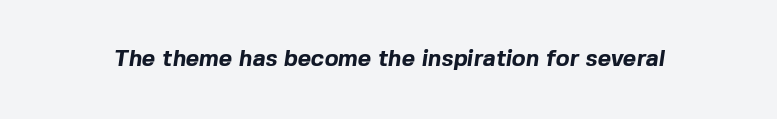
The image shows 23 px bold type; set normal letter spacing, not underlined.
